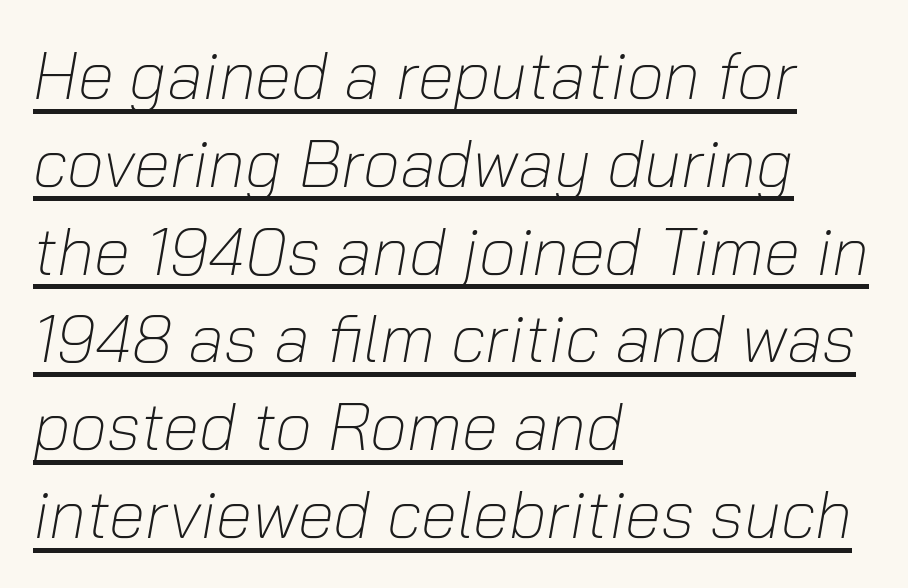
Q: Is the text bold? A: No.
Q: Is the text italic (slanted)? A: Yes, it leans right by about 10 degrees.
Q: Is the text underlined? A: Yes.
Q: How is the paragraph aligned? A: Left-aligned.
Q: Is the spacing between letters normal or unusually wide? A: Normal.
Q: Is the spacing between lines tight, normal or loose? A: Normal.
Q: Width (condensed, normal, or wide)? A: Normal.
Q: Stroke contrast? A: Low.
Q: x-height? A: Medium.
Q: Monospaced? A: No.
